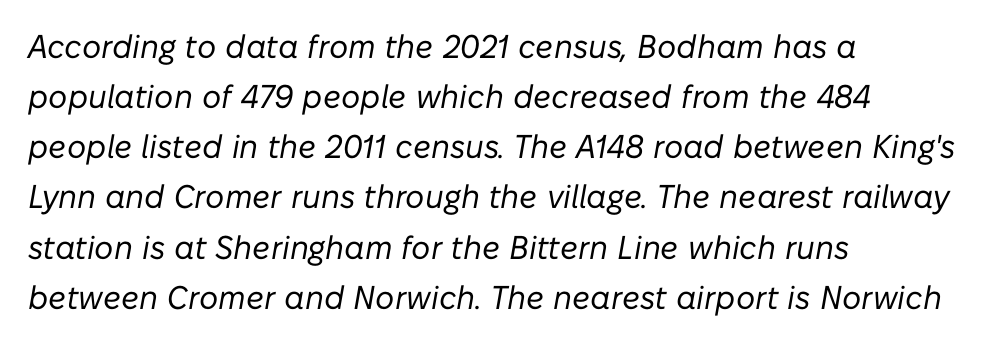
Q: Is the text bold? A: No.
Q: Is the text italic (slanted)? A: Yes, it leans right by about 10 degrees.
Q: Is the text underlined? A: No.
Q: How is the paragraph aligned? A: Left-aligned.
Q: Is the spacing between letters normal or unusually wide? A: Normal.
Q: Is the spacing between lines tight, normal or loose? A: Normal.
Q: Width (condensed, normal, or wide)? A: Normal.
Q: Stroke contrast? A: Low.
Q: x-height? A: Medium.
Q: Monospaced? A: No.
